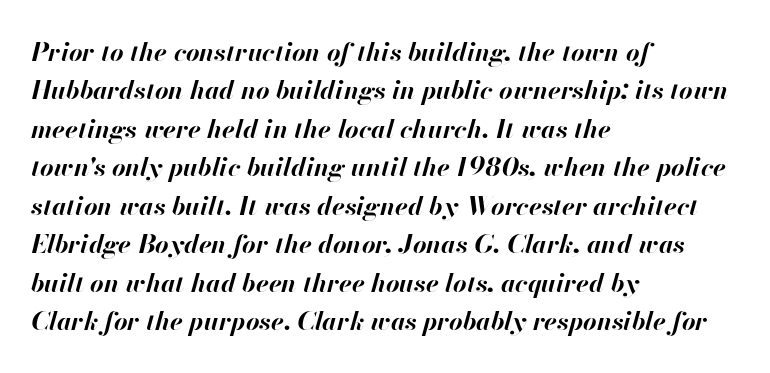
{"italic": "yes", "lean": "right", "slant_degrees": 13, "bold": "yes", "underline": "no", "align": "left", "line_spacing": "normal", "line_spacing_ratio": 1.48, "letter_spacing": "normal", "letter_spacing_em": 0.0, "glyph_px": 26}
